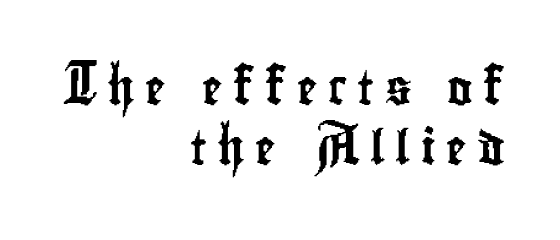
Here the designer chose a conventional face with non-uniform glyph widths. Short and long lines alike share a common ending point at right. This is sans-serif lettering, the kind often seen on screens and signage. The horizontal fit of the characters is loose and conspicuously gappy. Clear beneath every line of the passage.
